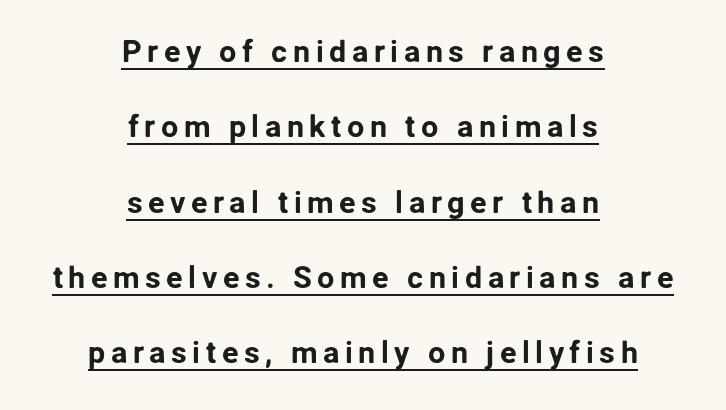
Q: Is the text italic (slanted)? A: No, it is upright.
Q: Is the typeface a serif or a sans-serif typeface? A: Sans-serif.
Q: Is the text underlined? A: Yes.
Q: How is the paragraph aligned? A: Centered.
Q: Is the spacing between lines tight, normal or loose? A: Loose.
Q: Width (condensed, normal, or wide)? A: Normal.
Q: Stroke contrast? A: Low.
Q: x-height? A: Medium.
Q: Monospaced? A: No.
